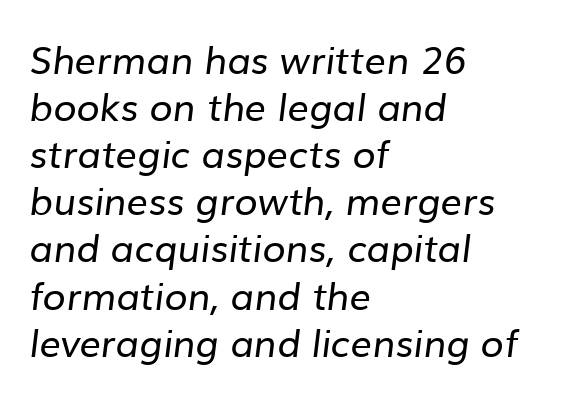
Q: Is the text bold? A: No.
Q: Is the typeface a serif or a sans-serif typeface? A: Sans-serif.
Q: Is the text underlined? A: No.
Q: How is the paragraph aligned? A: Left-aligned.
Q: Is the spacing between letters normal or unusually wide? A: Normal.
Q: Width (condensed, normal, or wide)? A: Normal.
Q: Stroke contrast? A: Low.
Q: x-height? A: Medium.
Q: Monospaced? A: No.
